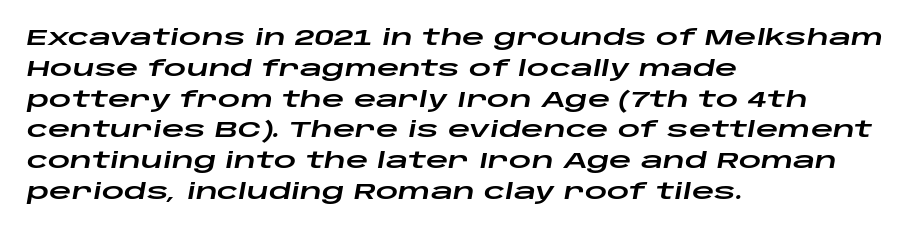
Regular leading. A typesetter would call this zero additional tracking. Italic: yes, the glyphs are oblique. Anything drawn beneath the words? Only blank space. Caption: multi-line text, flush left, ragged right.
